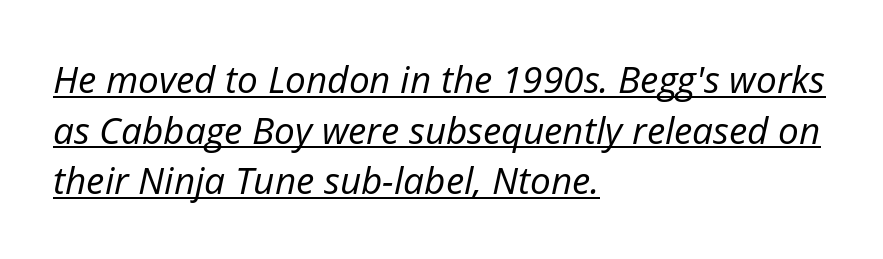
Each letter keeps its own natural width here, so spacing adapts to shape. The leading is moderate, giving the passage an even texture. The rendering anchors every line to the left-hand side. Is the type slanted? Yes — the strokes lean at a clear angle.
